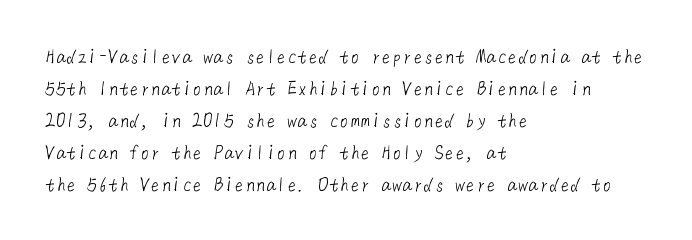
{"bold": "no", "underline": "no", "align": "left", "line_spacing": "normal", "line_spacing_ratio": 1.52, "letter_spacing": "normal", "letter_spacing_em": 0.0, "glyph_px": 21}
